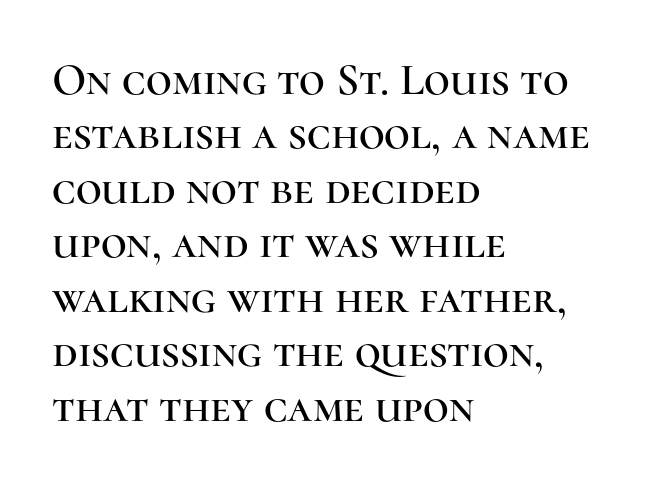
{"serif": "yes", "italic": "no", "width": "normal", "stroke_contrast": "high", "x_height": "medium", "monospaced": "no", "underline": "no", "align": "left", "line_spacing_ratio": 1.21, "letter_spacing": "normal", "letter_spacing_em": 0.0, "glyph_px": 45}
